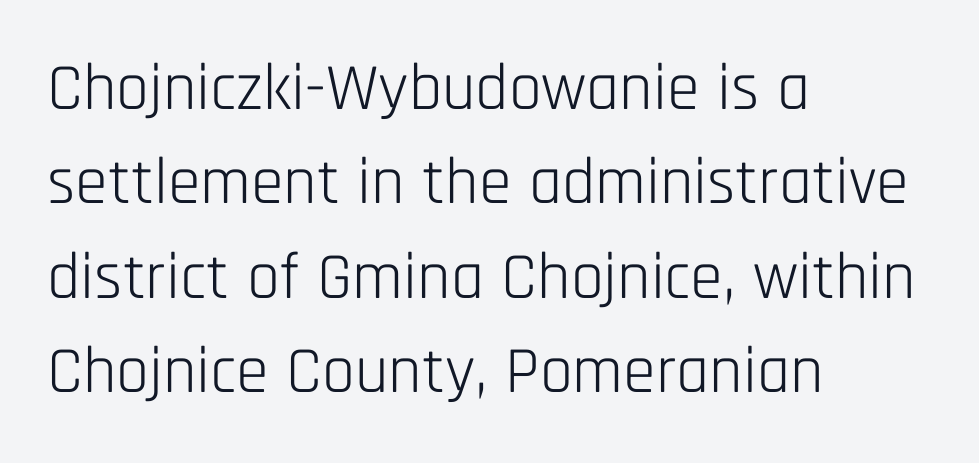
Varying glyph widths throughout — classic text-font behaviour. Letters have the restrained weight of plain body copy at most. These lines were composed using upright roman letters. One-word summary of the alignment: left. Glance below the letters and you will spot only blank space.
